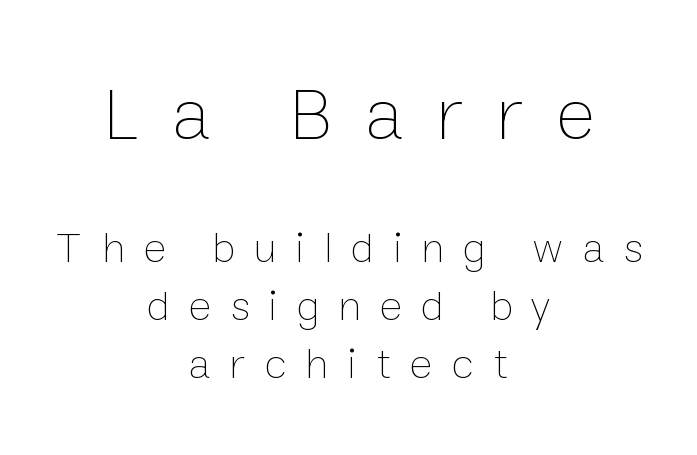
The image shows 75 px thin type, upright; set centered, normal line spacing (1.34x), unusually wide letter spacing (+0.44 em), not underlined; the first (top) block is 1.74x larger; low stroke contrast and a medium x-height.
